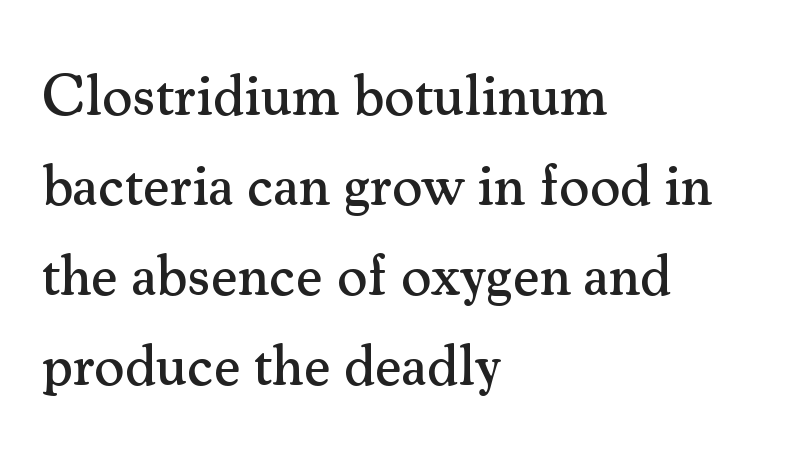
Q: Is the text italic (slanted)? A: No, it is upright.
Q: Is the typeface a serif or a sans-serif typeface? A: Serif.
Q: Is the text underlined? A: No.
Q: How is the paragraph aligned? A: Left-aligned.
Q: Is the spacing between letters normal or unusually wide? A: Normal.
Q: Is the spacing between lines tight, normal or loose? A: Normal.
Q: Width (condensed, normal, or wide)? A: Normal.
Q: Stroke contrast? A: Medium.
Q: x-height? A: Small.
Q: Monospaced? A: No.
